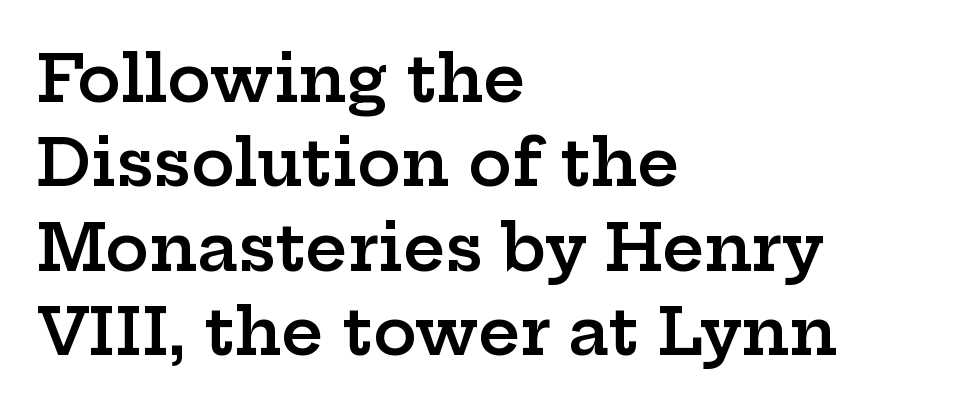
{"serif": "yes", "italic": "no", "bold": "semi", "weight": "semibold", "width": "wide", "stroke_contrast": "low", "x_height": "medium", "monospaced": "no", "underline": "no", "align": "left", "line_spacing": "normal", "line_spacing_ratio": 1.3, "letter_spacing": "normal", "letter_spacing_em": 0.0, "glyph_px": 65}
